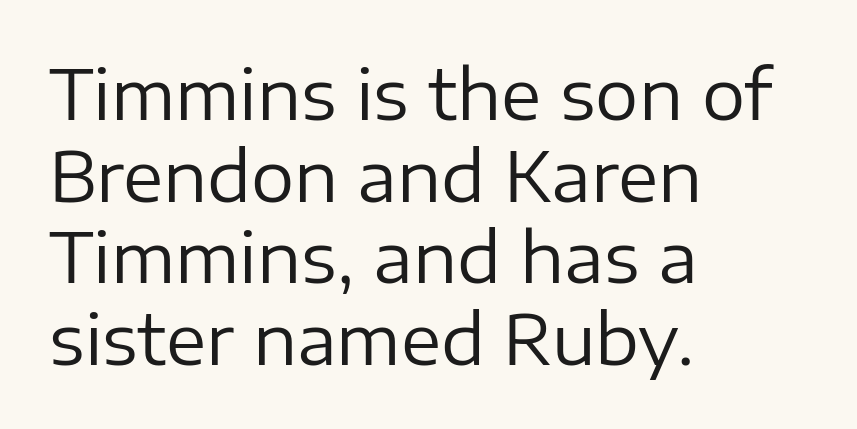
The rendering uses natural spacing where letterforms have individual widths. Tracking here is standard; glyphs follow each other at the usual distance. Vertical stems look standard width or narrower in stroke. Compared with a centered layout, this one pins lines to the left instead. The specimen omits any rule beneath the text block's lines.
